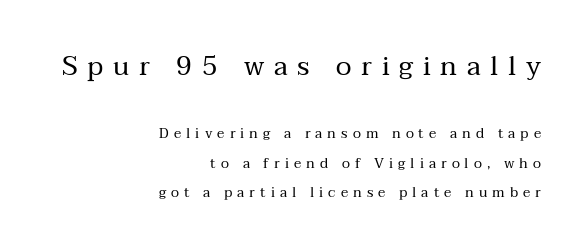
The image shows 27 px text type, upright; set right-aligned, loose line spacing (2.1x), unusually wide letter spacing (+0.36 em), not underlined; the first (top) block is 1.93x larger.
